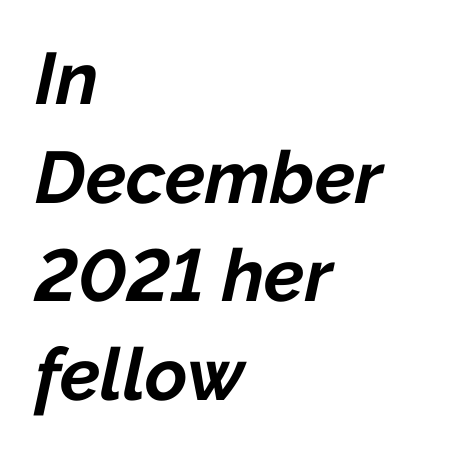
The image shows 73 px bold type, italic (leaning right); set left-aligned, normal line spacing (1.35x), normal letter spacing, not underlined; low stroke contrast and a medium x-height.
